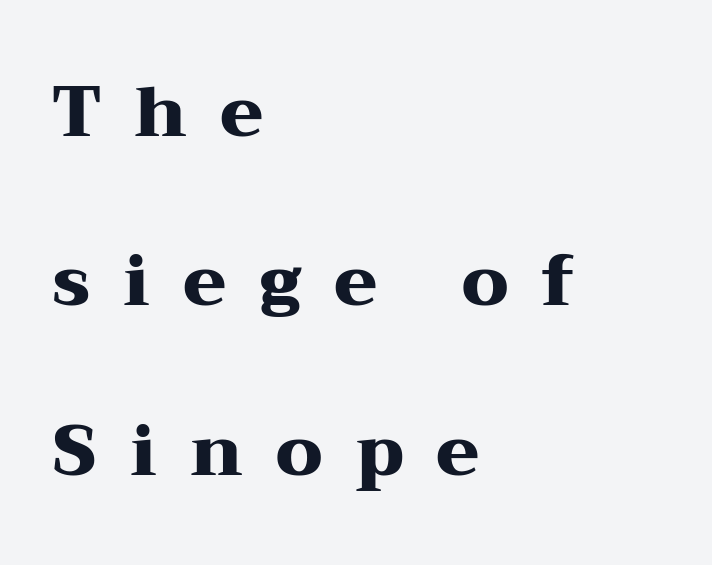
Q: Is the text bold? A: Yes.
Q: Is the text italic (slanted)? A: No, it is upright.
Q: Is the typeface a serif or a sans-serif typeface? A: Serif.
Q: Is the text underlined? A: No.
Q: How is the paragraph aligned? A: Left-aligned.
Q: Is the spacing between letters normal or unusually wide? A: Unusually wide.
Q: Is the spacing between lines tight, normal or loose? A: Loose.
Q: Width (condensed, normal, or wide)? A: Wide.
Q: Stroke contrast? A: Medium.
Q: x-height? A: Medium.
Q: Monospaced? A: No.
